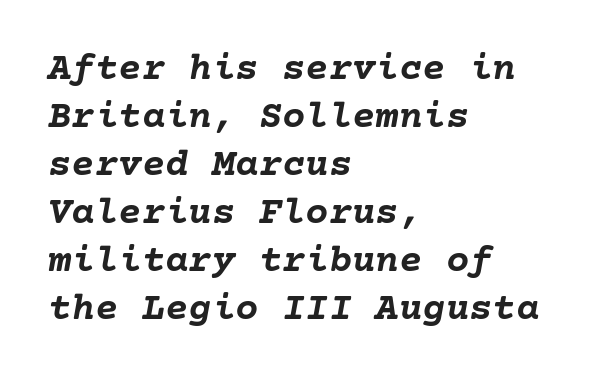
The image shows 39 px semibold type, italic (leaning right); set left-aligned, line spacing 1.23x, normal letter spacing, not underlined; low stroke contrast and a medium x-height.
